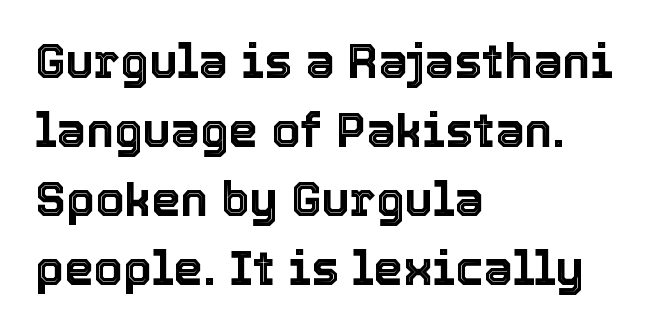
Q: Is the text italic (slanted)? A: No, it is upright.
Q: Is the text underlined? A: No.
Q: How is the paragraph aligned? A: Left-aligned.
Q: Is the spacing between letters normal or unusually wide? A: Normal.
Q: Is the spacing between lines tight, normal or loose? A: Normal.
Q: Width (condensed, normal, or wide)? A: Normal.
Q: x-height? A: Medium.
Q: Monospaced? A: No.
